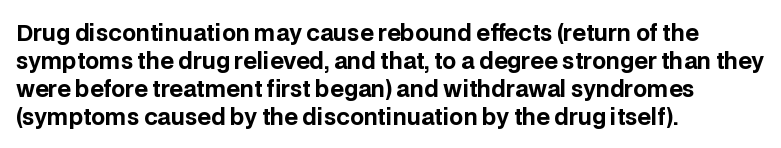
Q: Is the text bold? A: Yes.
Q: Is the text italic (slanted)? A: No, it is upright.
Q: Is the text underlined? A: No.
Q: How is the paragraph aligned? A: Left-aligned.
Q: Is the spacing between letters normal or unusually wide? A: Normal.
Q: Is the spacing between lines tight, normal or loose? A: Normal.
